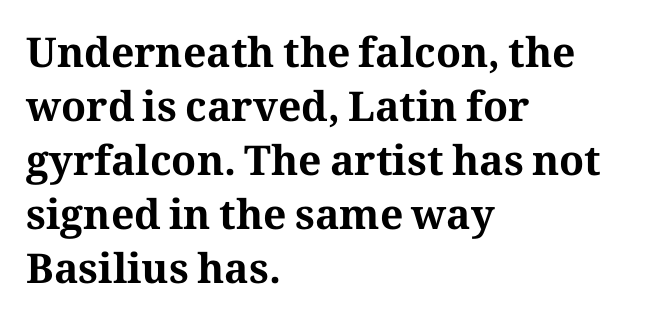
Q: Is the text bold? A: Yes.
Q: Is the text italic (slanted)? A: No, it is upright.
Q: Is the typeface a serif or a sans-serif typeface? A: Serif.
Q: Is the text underlined? A: No.
Q: How is the paragraph aligned? A: Left-aligned.
Q: Is the spacing between letters normal or unusually wide? A: Normal.
Q: Is the spacing between lines tight, normal or loose? A: Normal.
Q: Width (condensed, normal, or wide)? A: Normal.
Q: Stroke contrast? A: Medium.
Q: x-height? A: Medium.
Q: Monospaced? A: No.
